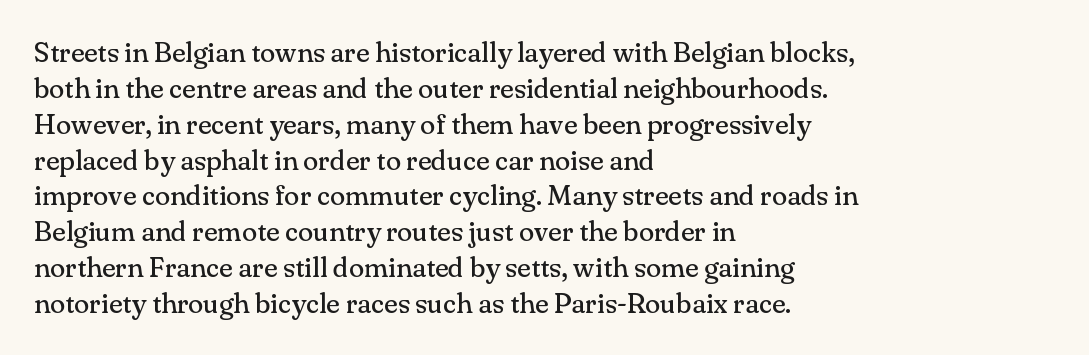
Rendered with straight, roman letterforms. Compared with a centered layout, this one pins lines to the left instead. Proportional: the letters do not fall into vertical columns. Classification — serif.
